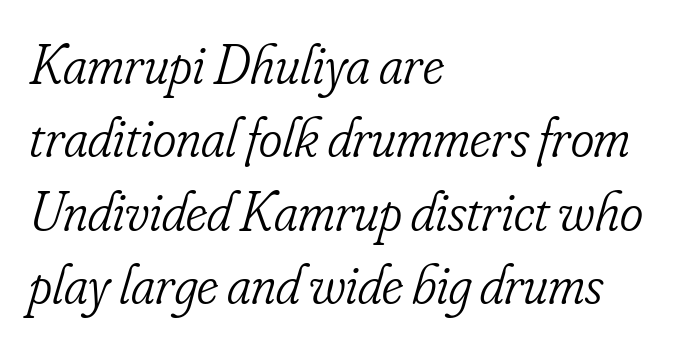
{"serif": "yes", "italic": "yes", "lean": "right", "slant_degrees": 16, "bold": "no", "weight": "light", "width": "condensed", "stroke_contrast": "low", "x_height": "small", "monospaced": "no", "underline": "no", "align": "left", "line_spacing": "normal", "line_spacing_ratio": 1.31, "letter_spacing": "normal", "letter_spacing_em": 0.0, "glyph_px": 56}
